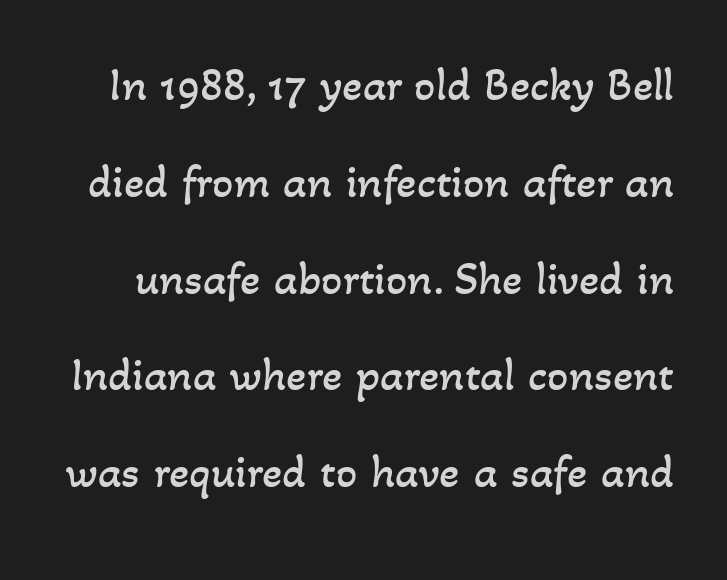
The image shows 47 px regular-weight type; set loose line spacing (2.06x), normal letter spacing, not underlined; low stroke contrast and a small x-height.
